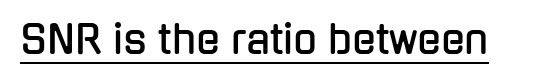
The image shows 39 px condensed sans-serif type, upright; set normal letter spacing, underlined; low stroke contrast and a medium x-height.
